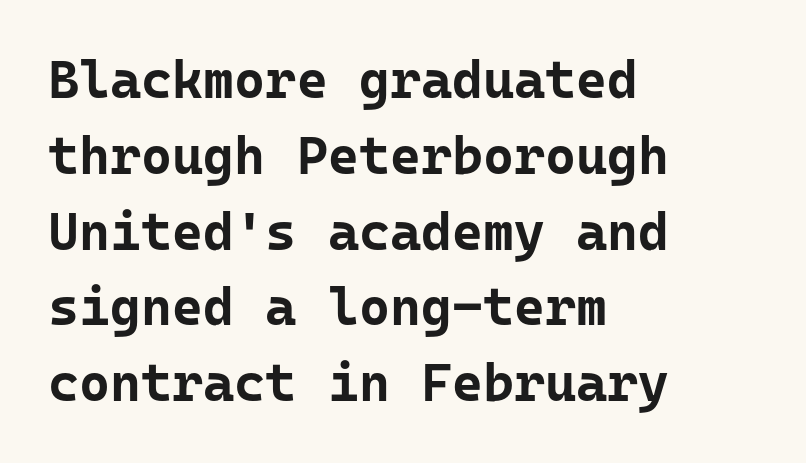
{"serif": "no", "italic": "no", "bold": "yes", "weight": "bold", "width": "normal", "stroke_contrast": "low", "x_height": "medium", "underline": "no", "align": "left", "line_spacing": "normal", "line_spacing_ratio": 1.43, "letter_spacing": "normal", "letter_spacing_em": 0.0, "glyph_px": 53}
